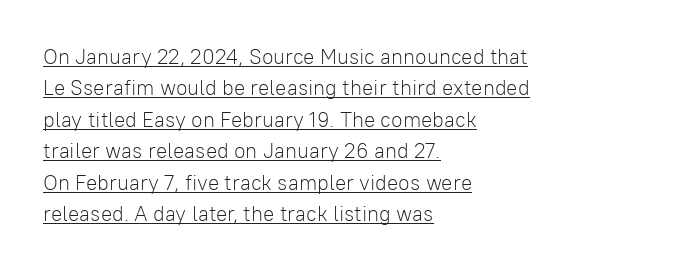
Posture: straight, roman, zero tilt. The specimen includes a rule beneath the text block's lines. A typesetter would call this leading conventional body-copy spacing. The letters sit at their default tracking, neither squeezed nor spread.
